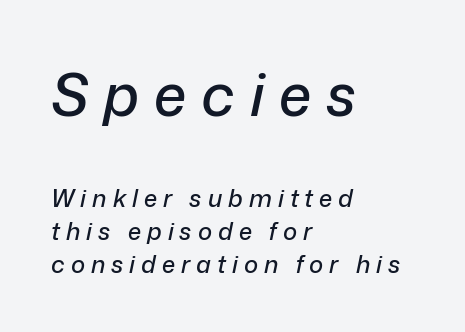
Q: Is the text italic (slanted)? A: Yes, it leans right by about 12 degrees.
Q: Is the text underlined? A: No.
Q: How is the paragraph aligned? A: Left-aligned.
Q: Is the spacing between letters normal or unusually wide? A: Unusually wide.
Q: Is the spacing between lines tight, normal or loose? A: Normal.
Q: Which block of text is set in a larger size, the first (top) or the second (bottom)? A: The first (top) one.
Q: Width (condensed, normal, or wide)? A: Normal.
Q: Stroke contrast? A: Low.
Q: x-height? A: Medium.
Q: Monospaced? A: No.
